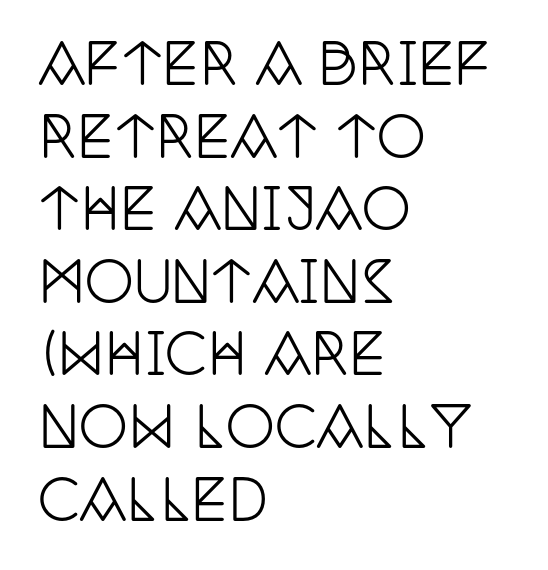
{"serif": "yes", "italic": "no", "width": "condensed", "stroke_contrast": "low", "x_height": "large", "monospaced": "no", "underline": "no", "align": "left", "line_spacing": "normal", "line_spacing_ratio": 1.32, "letter_spacing": "normal", "letter_spacing_em": 0.0, "glyph_px": 55}
